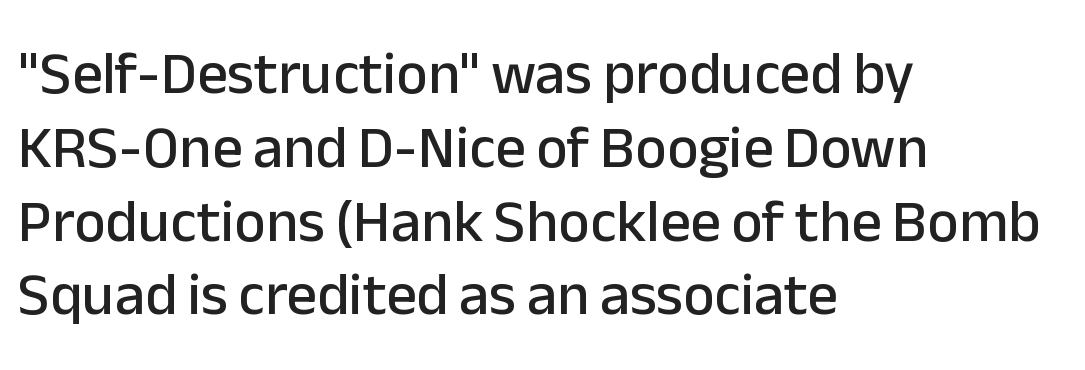
Bare-footed words on every line. Short note: letters normally spaced. The passage shown is typed in a proportional face where columns would drift. One-word summary of the alignment: left.
